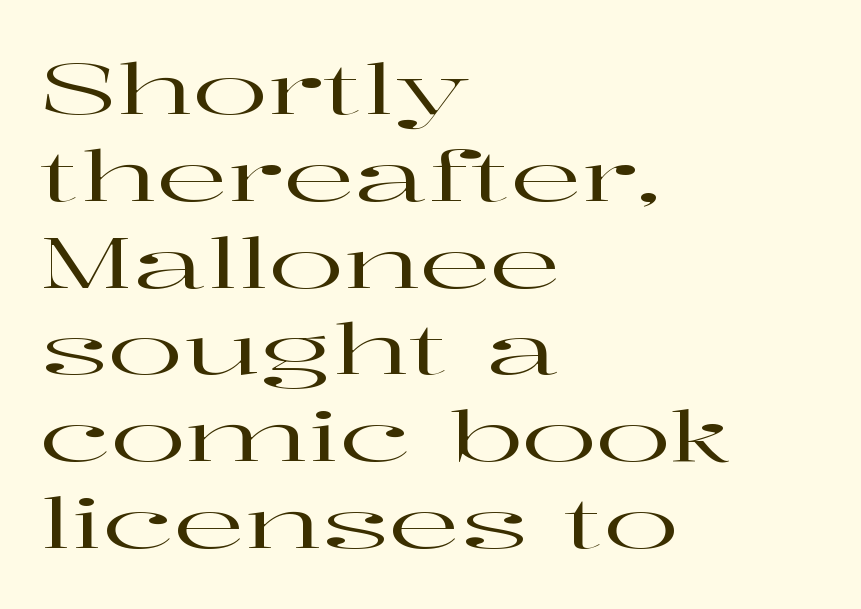
{"serif": "yes", "italic": "no", "width": "wide", "stroke_contrast": "high", "x_height": "medium", "monospaced": "no", "underline": "no", "align": "left", "line_spacing_ratio": 1.24, "letter_spacing": "normal", "letter_spacing_em": 0.0, "glyph_px": 70}
